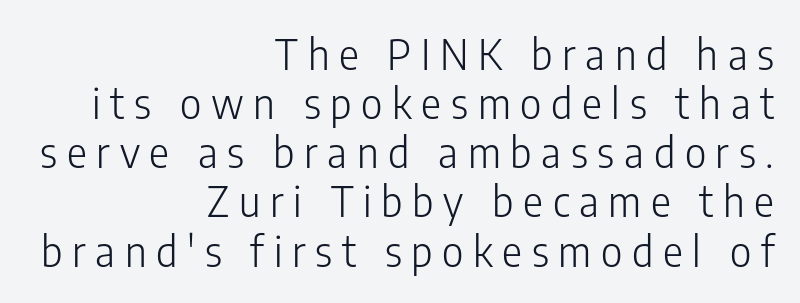
Q: Is the text bold? A: No.
Q: Is the text italic (slanted)? A: No, it is upright.
Q: Is the typeface a serif or a sans-serif typeface? A: Sans-serif.
Q: Is the text underlined? A: No.
Q: How is the paragraph aligned? A: Right-aligned.
Q: Is the spacing between letters normal or unusually wide? A: Unusually wide.
Q: Width (condensed, normal, or wide)? A: Condensed.
Q: Stroke contrast? A: Low.
Q: x-height? A: Medium.
Q: Monospaced? A: No.
